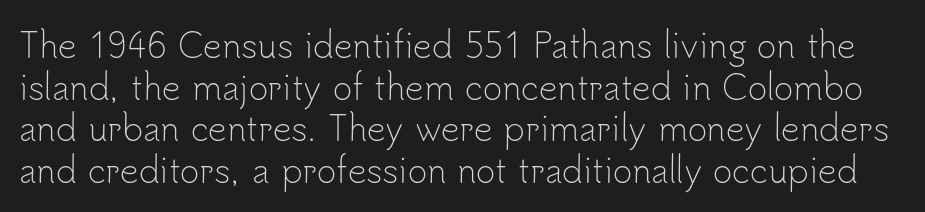
{"serif": "no", "italic": "no", "bold": "no", "weight": "light", "width": "normal", "stroke_contrast": "low", "x_height": "small", "monospaced": "no", "underline": "no", "line_spacing": "normal", "line_spacing_ratio": 1.26, "letter_spacing": "normal", "letter_spacing_em": 0.0, "glyph_px": 33}
